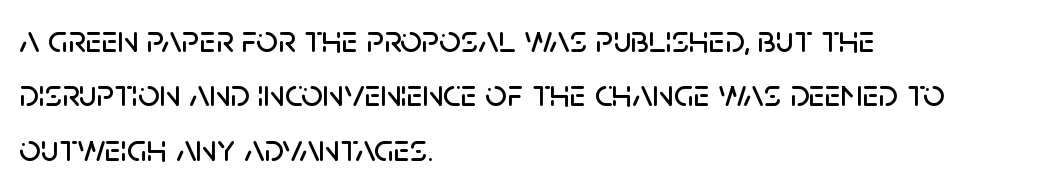
The image shows 38 px sans-serif type, upright; set left-aligned, normal line spacing (1.43x), normal letter spacing, not underlined; low stroke contrast and a large x-height.
